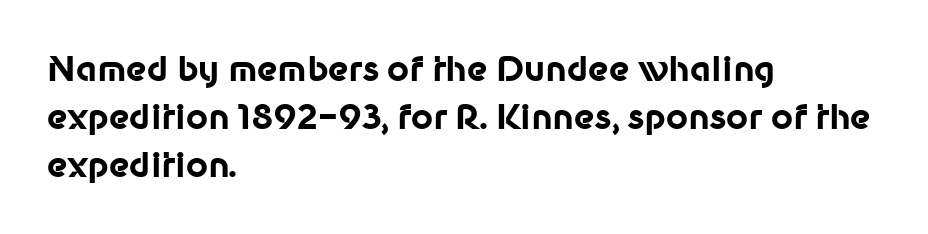
{"serif": "no", "italic": "no", "bold": "yes", "weight": "bold", "width": "normal", "stroke_contrast": "low", "x_height": "medium", "monospaced": "no", "underline": "no", "align": "left", "line_spacing": "normal", "line_spacing_ratio": 1.41, "letter_spacing": "normal", "letter_spacing_em": 0.0, "glyph_px": 34}
